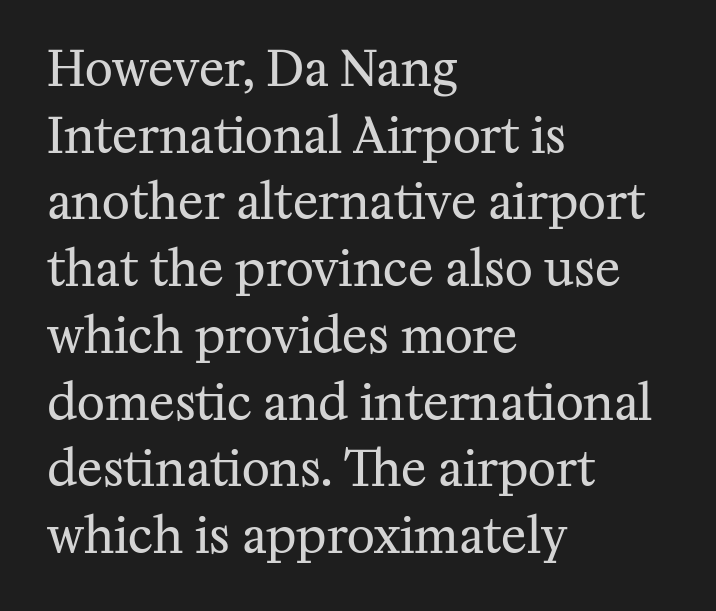
This sample keeps an unexceptional amount of space between lines. Compared with a typical body face, this is equally light or lighter still. A serif font was chosen for this passage. Honestly, there is no underline to notice here at all. The letters advance in unequal steps, a hallmark of proportional type.
